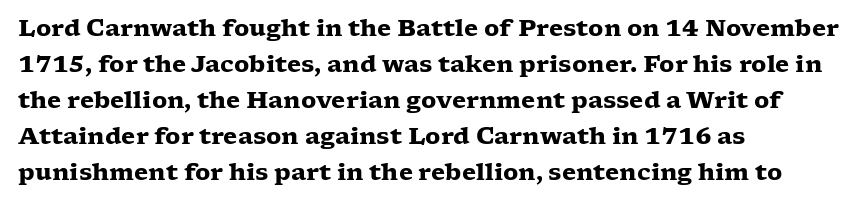
{"italic": "no", "bold": "yes", "underline": "no", "align": "left", "line_spacing": "normal", "line_spacing_ratio": 1.56, "letter_spacing": "normal", "letter_spacing_em": 0.0, "glyph_px": 23}
